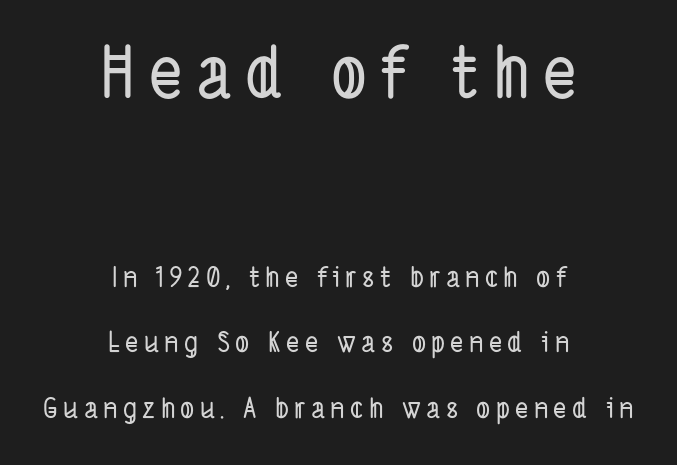
The image shows 71 px condensed sans-serif type; set centered, loose line spacing (2.34x), not underlined; the first (top) block is 2.54x larger; low stroke contrast and a medium x-height.
